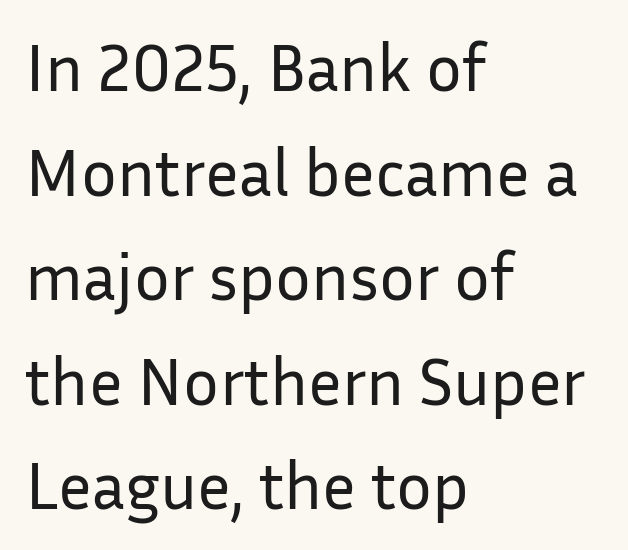
{"serif": "no", "italic": "no", "bold": "no", "weight": "regular", "width": "normal", "stroke_contrast": "low", "x_height": "medium", "monospaced": "no", "underline": "no", "align": "left", "line_spacing": "normal", "line_spacing_ratio": 1.56, "letter_spacing": "normal", "letter_spacing_em": 0.0, "glyph_px": 67}
